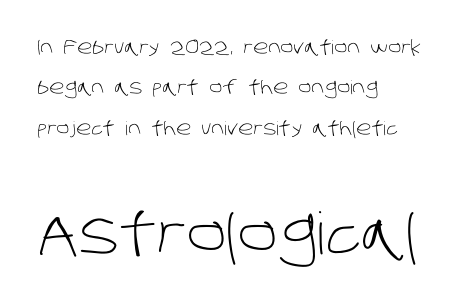
The image shows 58 px light sans-serif type; set left-aligned, loose line spacing (2.13x), normal letter spacing, not underlined; the second (bottom) block is 3.05x larger; low stroke contrast and a large x-height.
